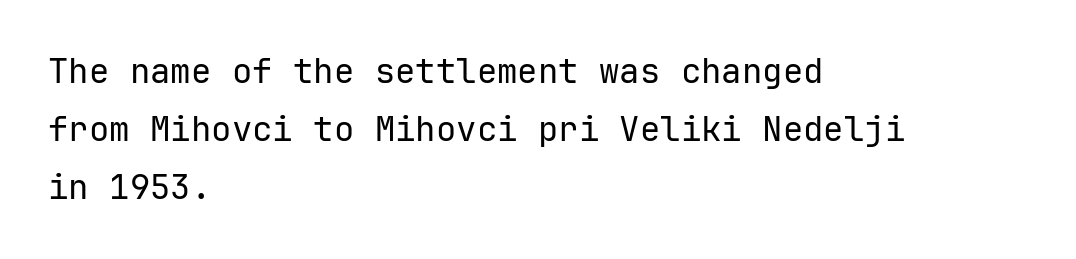
Q: Is the text bold? A: No.
Q: Is the text italic (slanted)? A: No, it is upright.
Q: Is the typeface a serif or a sans-serif typeface? A: Sans-serif.
Q: Is the text underlined? A: No.
Q: How is the paragraph aligned? A: Left-aligned.
Q: Is the spacing between letters normal or unusually wide? A: Normal.
Q: Width (condensed, normal, or wide)? A: Normal.
Q: Stroke contrast? A: Low.
Q: x-height? A: Medium.
